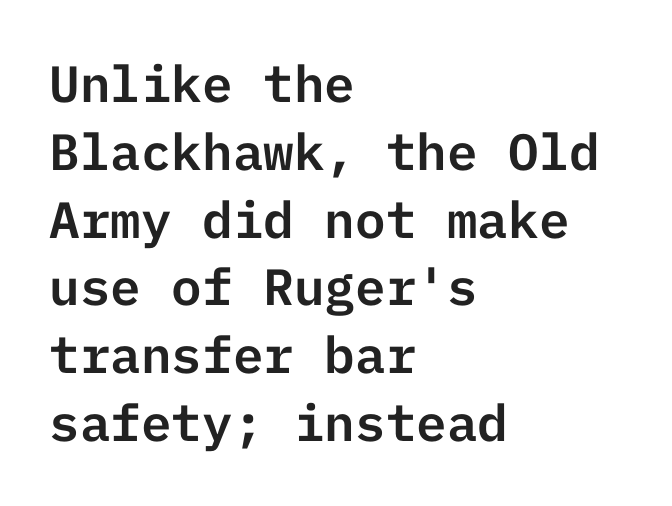
The image shows 51 px sans-serif type, upright; set left-aligned, normal line spacing (1.33x), normal letter spacing, not underlined; low stroke contrast and a medium x-height.
